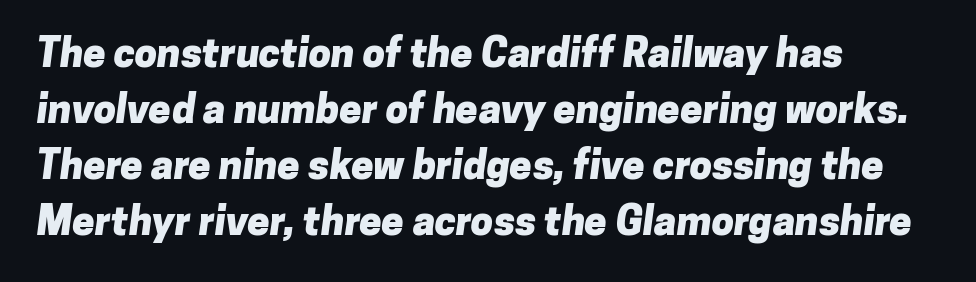
Here the designer chose a conventional face with non-uniform glyph widths. The string is rendered with underlining switched off. Is this a sans? Yes — the strokes have no serifs. Leading matches the norm, producing a regular column.
